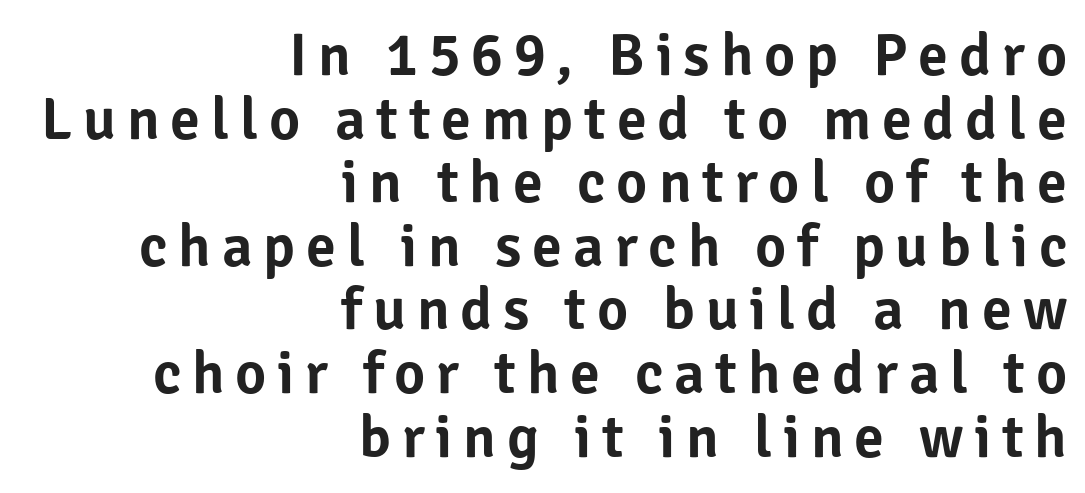
Character widths vary here, with narrow letters taking less room than wide ones. Honestly, the rows look squashed on top of each other. Every stem runs plumb, perpendicular to the baseline. The letters carry no serifs — their stems end cleanly without finishing strokes. Reading down the block, your eye finds every line finishing at a fixed right position.
